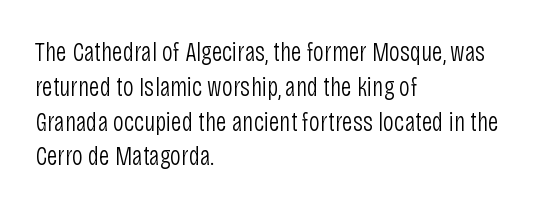
Q: Is the text bold? A: No.
Q: Is the text italic (slanted)? A: No, it is upright.
Q: Is the text underlined? A: No.
Q: How is the paragraph aligned? A: Left-aligned.
Q: Is the spacing between letters normal or unusually wide? A: Normal.
Q: Is the spacing between lines tight, normal or loose? A: Normal.
